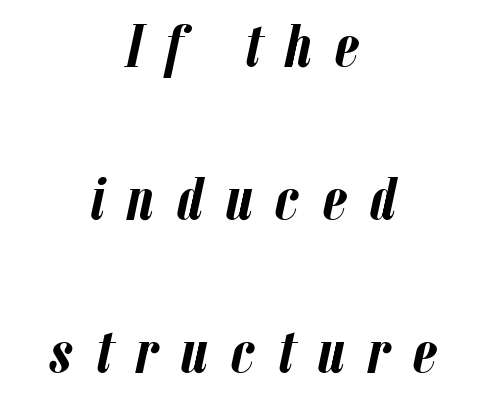
The image shows 62 px semibold, condensed type, italic (leaning right); set centered, loose line spacing (2.47x), unusually wide letter spacing (+0.37 em), not underlined; low stroke contrast and a medium x-height.
